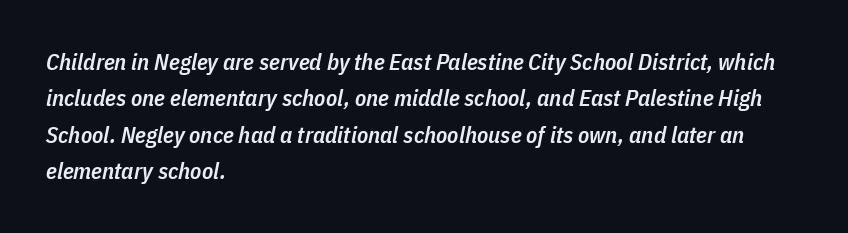
Q: Is the text bold? A: Semi-bold.
Q: Is the text italic (slanted)? A: Yes, it leans right by about 11 degrees.
Q: Is the text underlined? A: No.
Q: How is the paragraph aligned? A: Left-aligned.
Q: Is the spacing between letters normal or unusually wide? A: Normal.
Q: Is the spacing between lines tight, normal or loose? A: Normal.
